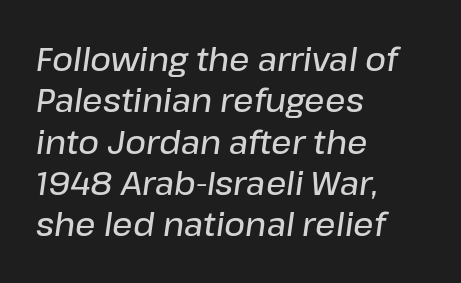
{"italic": "yes", "lean": "right", "slant_degrees": 8, "bold": "semi", "weight": "semibold", "width": "normal", "stroke_contrast": "low", "x_height": "medium", "monospaced": "no", "underline": "no", "align": "left", "line_spacing": "normal", "line_spacing_ratio": 1.29, "letter_spacing": "normal", "letter_spacing_em": 0.0, "glyph_px": 32}
